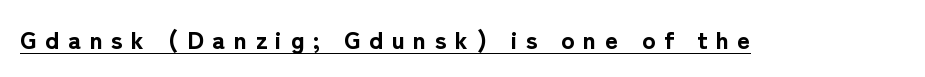
The letters are spread apart with noticeably loose tracking. Vertical strokes here are truly vertical. Bold? Absolutely — the strokes are thick and heavy. Every word sits above its own underline.
